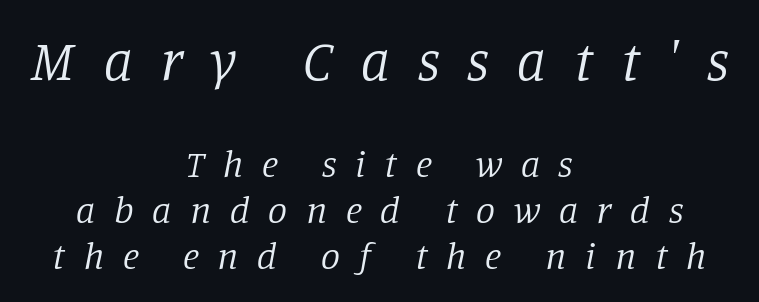
{"serif": "yes", "italic": "yes", "lean": "right", "slant_degrees": 11, "bold": "no", "weight": "regular", "width": "normal", "stroke_contrast": "low", "x_height": "large", "monospaced": "no", "underline": "no", "align": "center", "line_spacing_ratio": 1.21, "letter_spacing": "wide", "letter_spacing_em": 0.49, "larger_block": "first", "size_ratio": 1.5, "glyph_px": 57}
